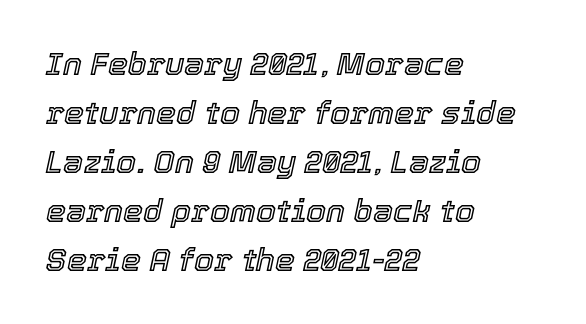
{"italic": "yes", "lean": "right", "slant_degrees": 12, "width": "normal", "x_height": "medium", "monospaced": "no", "underline": "no", "align": "left", "line_spacing": "normal", "line_spacing_ratio": 1.53, "letter_spacing": "normal", "letter_spacing_em": 0.0, "glyph_px": 32}
